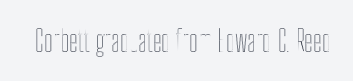
The image shows 30 px condensed type, upright; set normal letter spacing, not underlined; a medium x-height.
